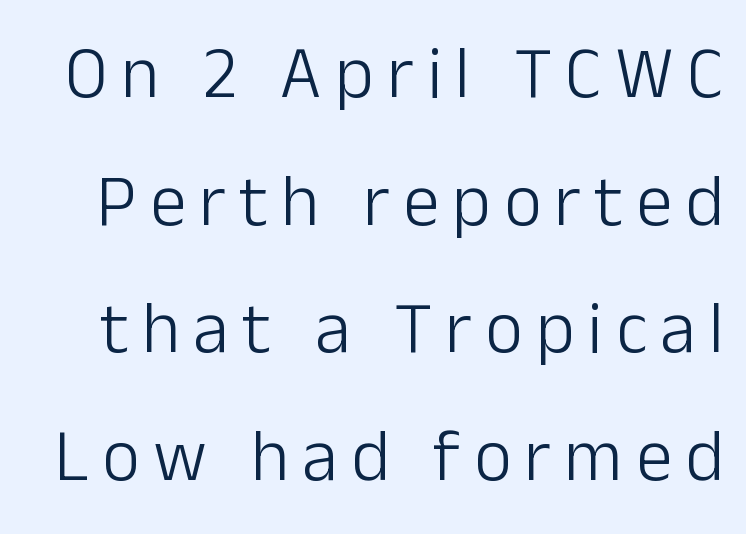
Descenders are the only things crossing below the line. Caption: face not bold, strokes unweighted. This sample has the flowing, uneven cadence of proportional lettering. The lettering holds an erect, upright posture throughout. Each letter's strokes conclude bluntly, with no projecting serifs.
